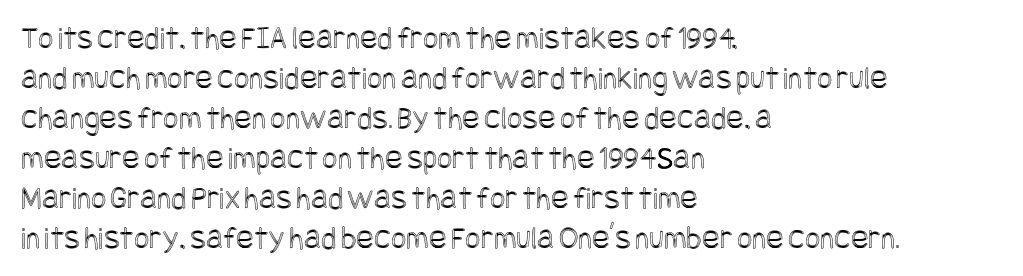
Q: Is the text italic (slanted)? A: No, it is upright.
Q: Is the text underlined? A: No.
Q: How is the paragraph aligned? A: Left-aligned.
Q: Is the spacing between letters normal or unusually wide? A: Normal.
Q: Width (condensed, normal, or wide)? A: Condensed.
Q: x-height? A: Large.
